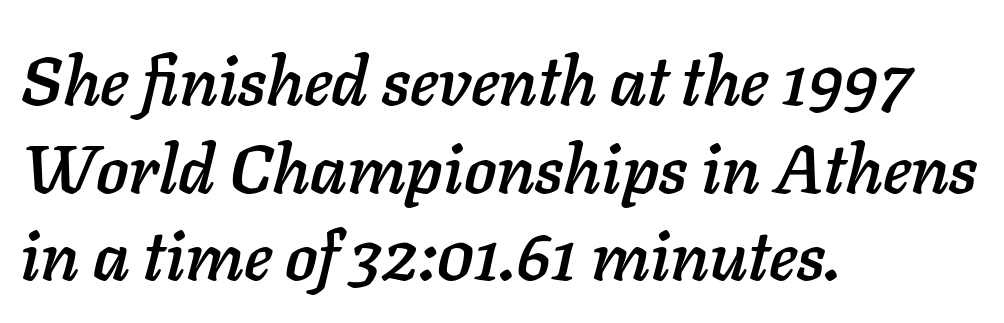
Q: Is the text italic (slanted)? A: Yes, it leans right by about 11 degrees.
Q: Is the text underlined? A: No.
Q: How is the paragraph aligned? A: Left-aligned.
Q: Is the spacing between letters normal or unusually wide? A: Normal.
Q: Is the spacing between lines tight, normal or loose? A: Normal.
Q: Width (condensed, normal, or wide)? A: Normal.
Q: Stroke contrast? A: Low.
Q: x-height? A: Medium.
Q: Monospaced? A: No.
